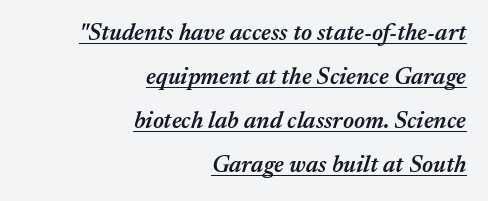
A semibold gives these letters moderate extra thickness, short of bold. The typesetter has applied underlining to the passage shown. Which margin do the lines hug? The right one — the left edge is uneven. Looking at the ascenders, they clearly lean. Inter-character spacing is left at the font's built-in metrics.
